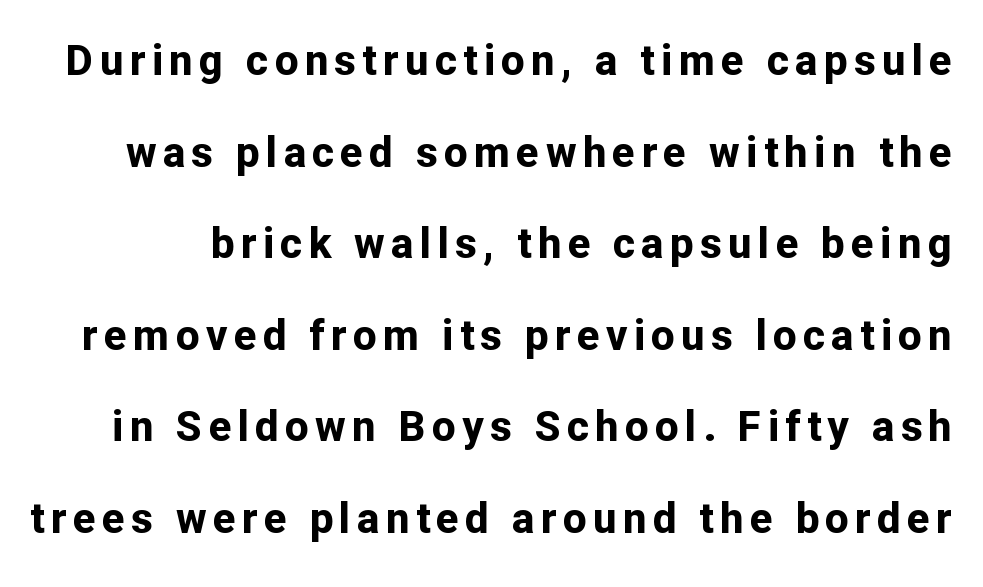
Quick note: underline off. These lines are rendered in a variable-pitch font. Designer's note — italics off, roman on. You'd pick this weight for a headline — it's a proper bold.
